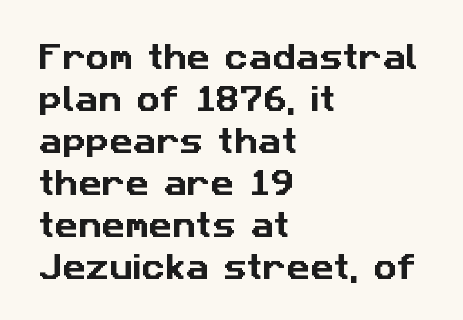
The passage shown is typed in a proportional face where columns would drift. The area under the type is left untouched. Each letter's strokes conclude bluntly, with no projecting serifs. Visually the block forms a straight wall on the left and a jagged coastline on the right. Does the leading feel generous? No, just average.
